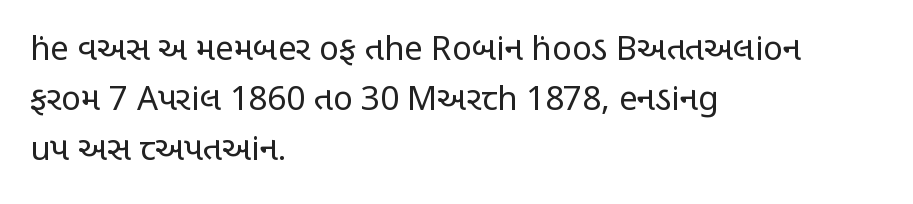
Q: Is the text bold? A: No.
Q: Is the text italic (slanted)? A: No, it is upright.
Q: Is the typeface a serif or a sans-serif typeface? A: Sans-serif.
Q: Is the text underlined? A: No.
Q: How is the paragraph aligned? A: Left-aligned.
Q: Is the spacing between letters normal or unusually wide? A: Normal.
Q: Is the spacing between lines tight, normal or loose? A: Normal.
Q: Width (condensed, normal, or wide)? A: Condensed.
Q: Stroke contrast? A: Low.
Q: x-height? A: Large.
Q: Monospaced? A: No.
